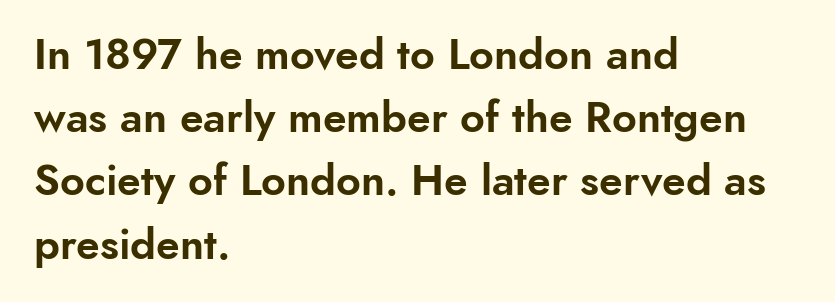
Q: Is the text italic (slanted)? A: No, it is upright.
Q: Is the typeface a serif or a sans-serif typeface? A: Sans-serif.
Q: Is the text underlined? A: No.
Q: How is the paragraph aligned? A: Left-aligned.
Q: Is the spacing between letters normal or unusually wide? A: Normal.
Q: Is the spacing between lines tight, normal or loose? A: Normal.
Q: Width (condensed, normal, or wide)? A: Normal.
Q: Stroke contrast? A: Low.
Q: x-height? A: Small.
Q: Monospaced? A: No.
